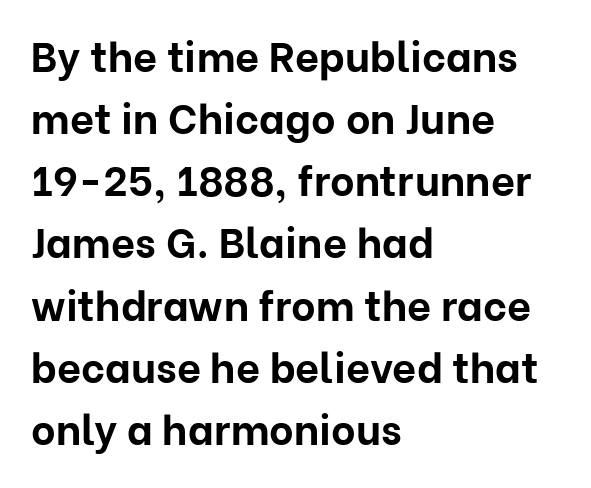
The image shows 42 px bold sans-serif type, upright; set left-aligned, normal line spacing (1.48x), normal letter spacing, not underlined; low stroke contrast and a medium x-height.
